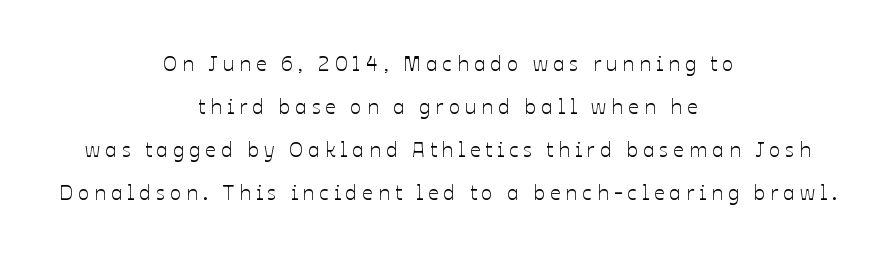
Q: Is the text italic (slanted)? A: No, it is upright.
Q: Is the text underlined? A: No.
Q: How is the paragraph aligned? A: Centered.
Q: Is the spacing between letters normal or unusually wide? A: Unusually wide.
Q: Is the spacing between lines tight, normal or loose? A: Loose.
